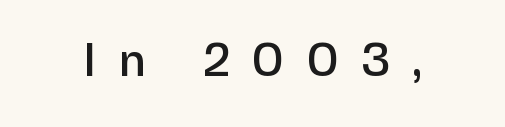
Letters rest on an invisible, unmarked baseline. Think of a printed novel: that variable character pitch is what you see here. The typography opts for an upright posture over an oblique one. These lines are composed in type without serifs. Compared with typical body copy, the letter spacing here is much looser.
